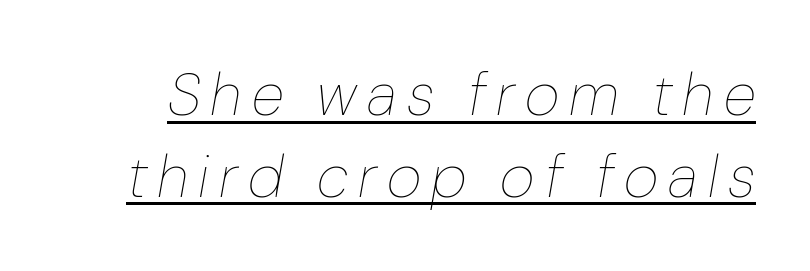
The image shows 60 px thin type, italic (leaning right); set normal line spacing (1.36x), underlined; low stroke contrast and a medium x-height.
